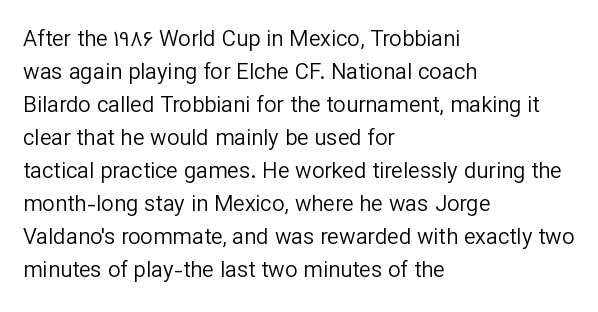
The image shows 22 px text type, upright; set left-aligned, normal line spacing (1.5x), normal letter spacing, not underlined.
